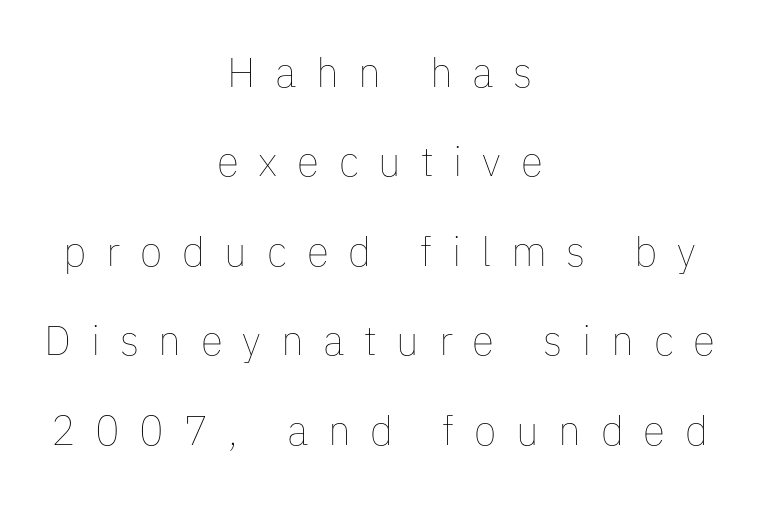
One-word summary of the alignment: center. What stands out about the letter spacing? Its width — letters are far apart. A quiet, ordinary-to-light weight characterises the typeface. The specimen reads as upright at a glance. The letters advance in unequal steps, a hallmark of proportional type.
